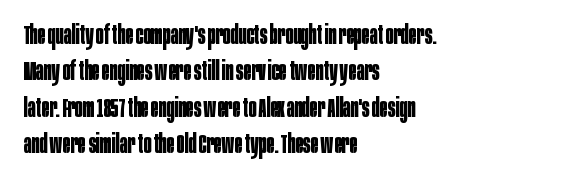
The image shows 26 px bold type, upright; set left-aligned, normal line spacing (1.4x), normal letter spacing, not underlined.
